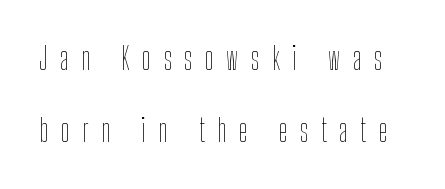
Q: Is the text bold? A: No.
Q: Is the text italic (slanted)? A: No, it is upright.
Q: Is the text underlined? A: No.
Q: Is the spacing between letters normal or unusually wide? A: Unusually wide.
Q: Is the spacing between lines tight, normal or loose? A: Loose.
Q: Width (condensed, normal, or wide)? A: Condensed.
Q: Stroke contrast? A: Low.
Q: x-height? A: Medium.
Q: Monospaced? A: No.
